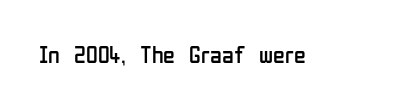
Q: Is the text bold? A: No.
Q: Is the text italic (slanted)? A: No, it is upright.
Q: Is the text underlined? A: No.
Q: Is the spacing between letters normal or unusually wide? A: Normal.
